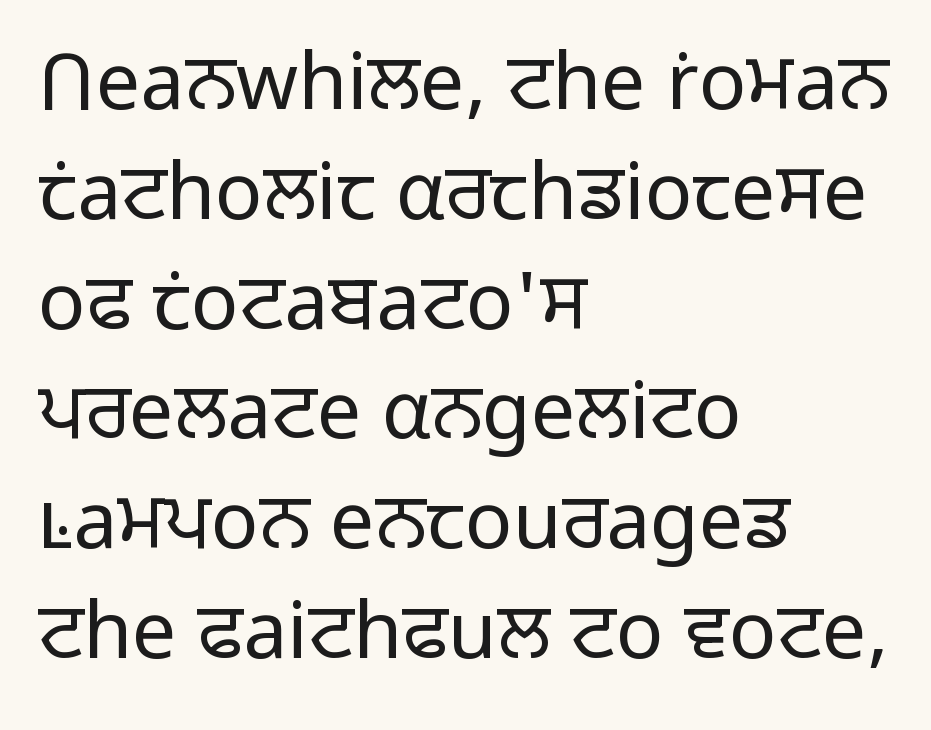
Q: Is the text bold? A: No.
Q: Is the text italic (slanted)? A: No, it is upright.
Q: Is the typeface a serif or a sans-serif typeface? A: Sans-serif.
Q: Is the text underlined? A: No.
Q: How is the paragraph aligned? A: Left-aligned.
Q: Is the spacing between letters normal or unusually wide? A: Normal.
Q: Is the spacing between lines tight, normal or loose? A: Normal.
Q: Width (condensed, normal, or wide)? A: Normal.
Q: Stroke contrast? A: Low.
Q: x-height? A: Medium.
Q: Monospaced? A: No.
